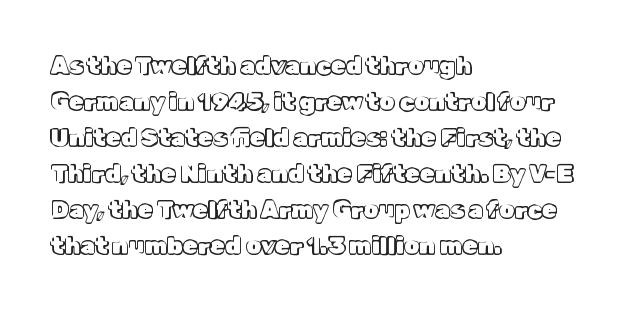
The image shows 24 px text type, upright; set left-aligned, normal line spacing (1.5x), normal letter spacing, not underlined.
